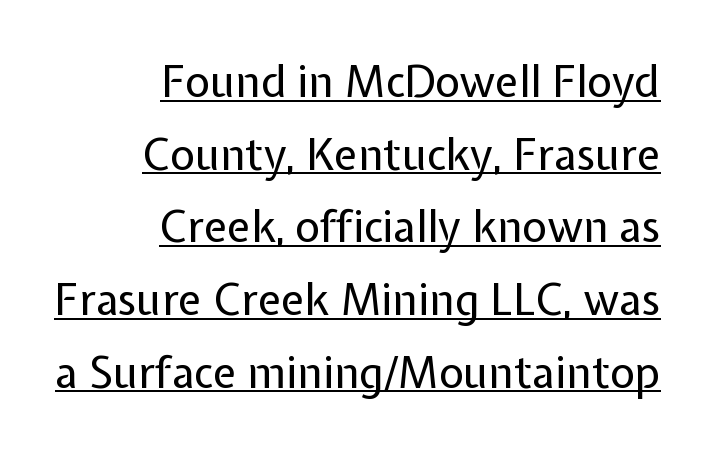
{"serif": "no", "italic": "no", "bold": "no", "weight": "regular", "width": "normal", "stroke_contrast": "low", "x_height": "medium", "monospaced": "no", "underline": "yes", "align": "right", "line_spacing": "normal", "line_spacing_ratio": 1.69, "letter_spacing": "normal", "letter_spacing_em": 0.0, "glyph_px": 43}
